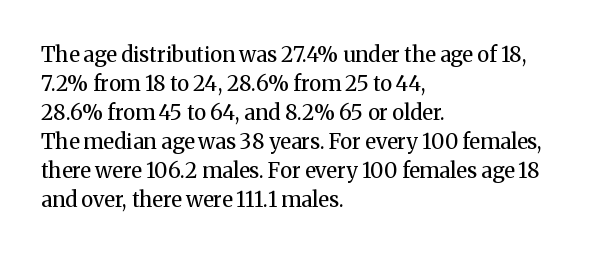
Q: Is the text bold? A: No.
Q: Is the text italic (slanted)? A: No, it is upright.
Q: Is the text underlined? A: No.
Q: How is the paragraph aligned? A: Left-aligned.
Q: Is the spacing between letters normal or unusually wide? A: Normal.
Q: Is the spacing between lines tight, normal or loose? A: Normal.
